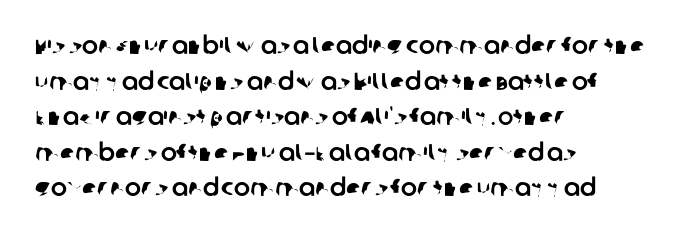
The setting favours the left margin, as ordinary paragraphs usually do. The baseline area is clear. The lines sit at an ordinary, default distance from one another. Students, note that the glyphs here touch the page at normal intervals.
